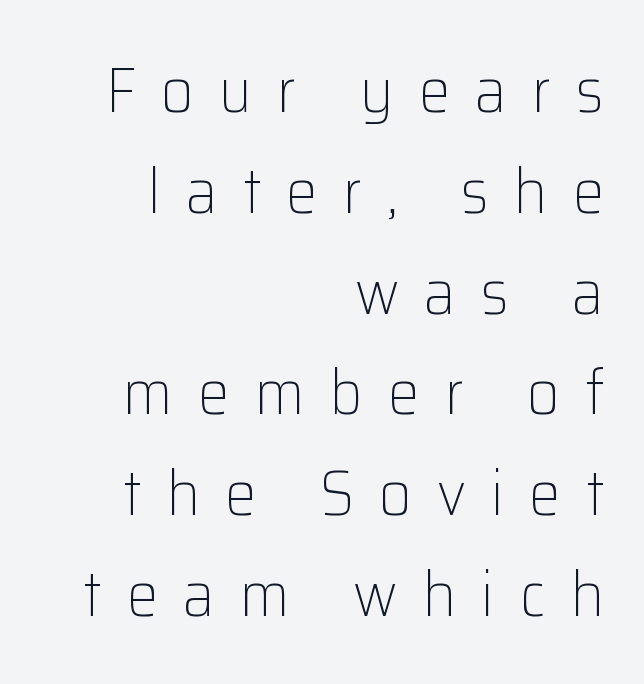
{"serif": "no", "italic": "no", "bold": "no", "weight": "light", "width": "normal", "stroke_contrast": "low", "x_height": "medium", "monospaced": "no", "underline": "no", "align": "right", "line_spacing": "normal", "line_spacing_ratio": 1.6, "letter_spacing": "wide", "letter_spacing_em": 0.4, "glyph_px": 63}
